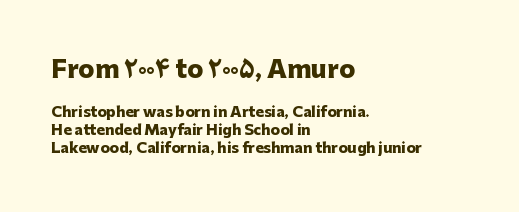
{"italic": "no", "bold": "yes", "underline": "no", "align": "left", "line_spacing": "normal", "line_spacing_ratio": 1.28, "letter_spacing": "normal", "letter_spacing_em": 0.0, "larger_block": "first", "size_ratio": 1.71, "glyph_px": 24}
